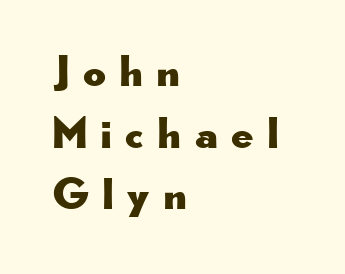
{"serif": "no", "italic": "no", "width": "wide", "stroke_contrast": "low", "x_height": "small", "monospaced": "no", "underline": "no", "align": "left", "line_spacing": "normal", "line_spacing_ratio": 1.4, "letter_spacing": "wide", "letter_spacing_em": 0.32, "glyph_px": 44}
